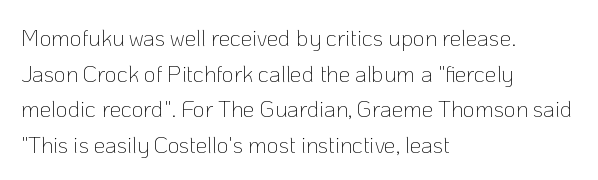
Q: Is the text bold? A: No.
Q: Is the text italic (slanted)? A: No, it is upright.
Q: Is the text underlined? A: No.
Q: How is the paragraph aligned? A: Left-aligned.
Q: Is the spacing between letters normal or unusually wide? A: Normal.
Q: Is the spacing between lines tight, normal or loose? A: Normal.
